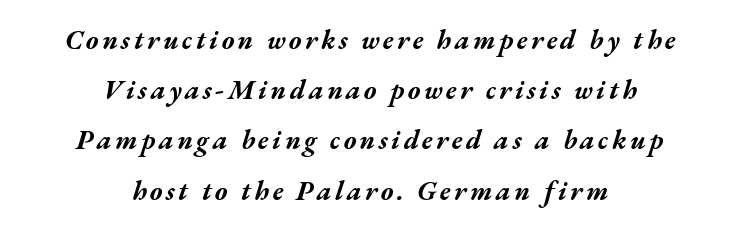
Q: Is the text bold? A: Yes.
Q: Is the text italic (slanted)? A: Yes, it leans right by about 17 degrees.
Q: Is the text underlined? A: No.
Q: How is the paragraph aligned? A: Centered.
